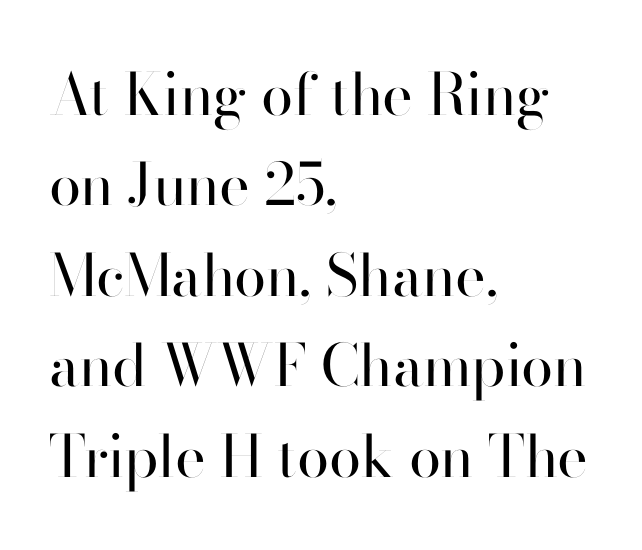
The image shows 58 px regular-weight sans-serif type, upright; set left-aligned, normal line spacing (1.56x), normal letter spacing, not underlined; high stroke contrast and a small x-height.
